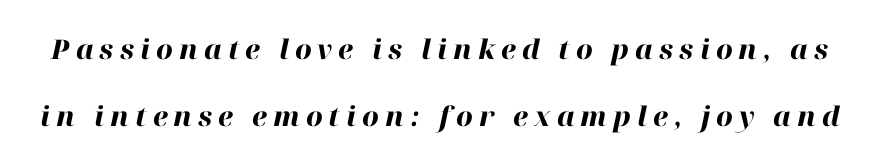
Does the weight exceed regular? Yes, all the way to bold. Only glyphs here, with clear space below each row. The designer dialed line spacing up above the default. Italic? Definitely — the glyphs are oblique. Compared with typical body copy, the letter spacing here is much looser.
